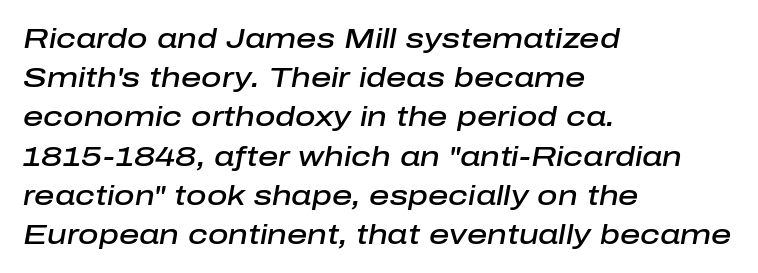
Characters are canted at an angle relative to the baseline's perpendicular. The baseline area is clear. The passage shown is typed in a proportional face where columns would drift. Honestly, the letter spacing is just normal — you wouldn't notice it. The text block is weighted toward the left margin, trailing off unevenly rightward.
